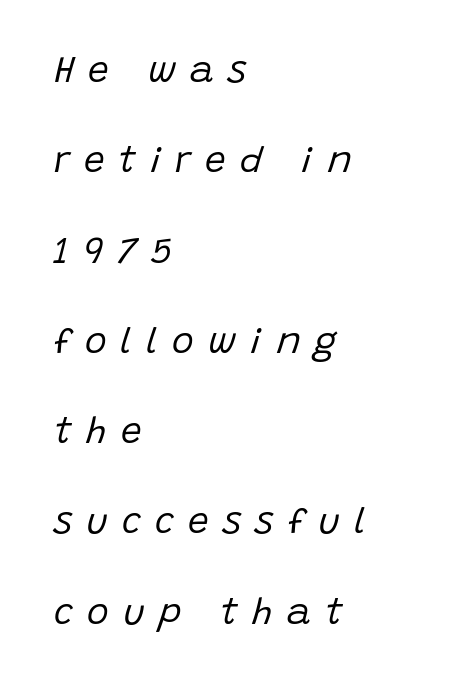
In CSS terms this would be text-align: left. Successive baselines arrive slowly, with a big drop between each. Here the designer chose a conventional face with non-uniform glyph widths. The passage shown leans; its letterforms are oblique. What stands out about the letter spacing? Its width — letters are far apart.
